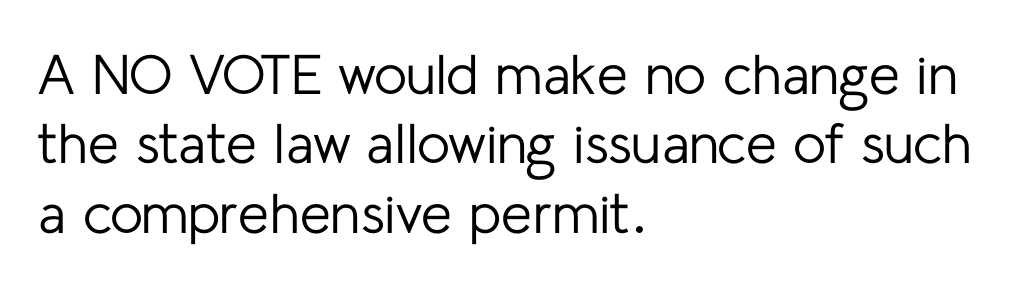
{"serif": "no", "italic": "no", "bold": "no", "weight": "regular", "width": "normal", "stroke_contrast": "low", "x_height": "medium", "monospaced": "no", "underline": "no", "align": "left", "line_spacing_ratio": 1.24, "letter_spacing": "normal", "letter_spacing_em": 0.0, "glyph_px": 56}
